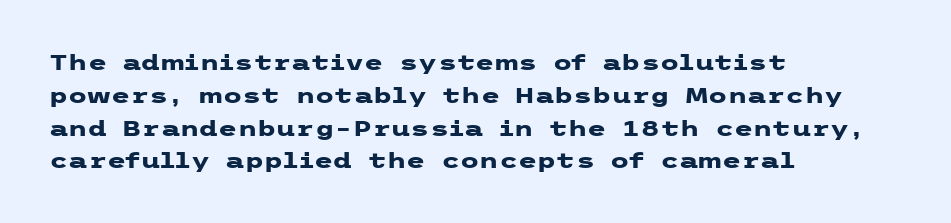
{"italic": "no", "bold": "yes", "underline": "no", "align": "left", "line_spacing": "normal", "line_spacing_ratio": 1.49, "letter_spacing": "normal", "letter_spacing_em": 0.0, "glyph_px": 22}
